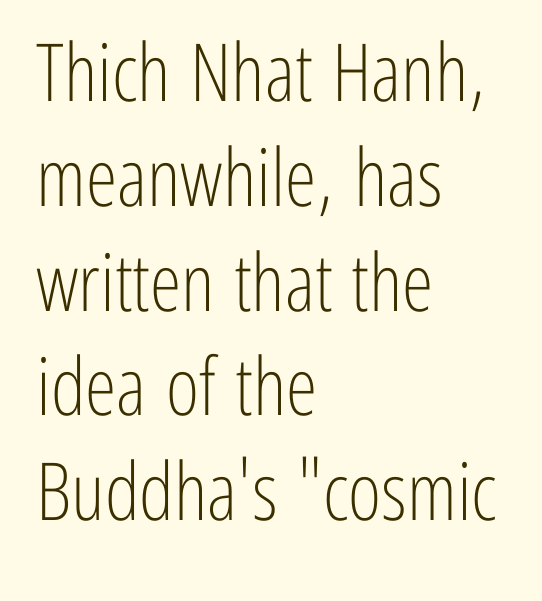
The letterforms sit at book weight or below. Does extra space separate the letters? No, they use regular spacing. Each new line begins a customary step beneath the previous one. Stroke terminals: plain, sans-serif. A typesetter would mark this as roman, not italic.
